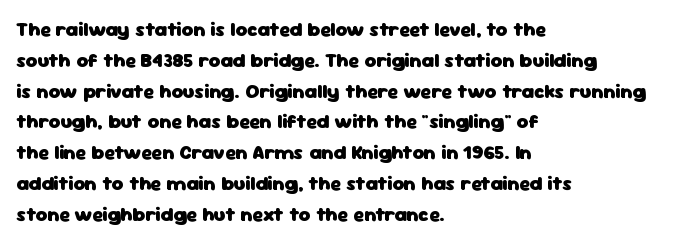
The image shows 20 px bold type, upright; set left-aligned, normal line spacing (1.54x), normal letter spacing, not underlined.
